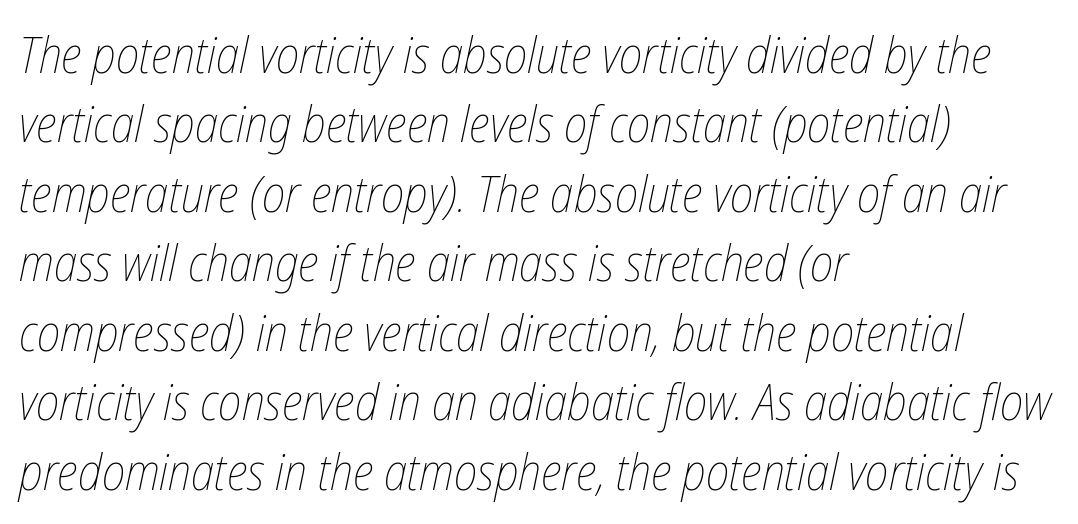
The designer left line spacing at the default. There's an unmistakable incline to the writing here. Nobody touched the tracking dial on this one. This rendering features lettering with no underline. The rendering uses natural spacing where letterforms have individual widths. The typesetting does not lean heavy: it is not bold.
